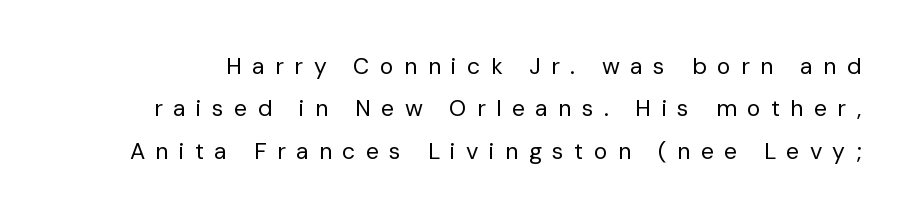
{"italic": "no", "bold": "no", "underline": "no", "line_spacing_ratio": 1.84, "letter_spacing": "wide", "letter_spacing_em": 0.45, "glyph_px": 23}
